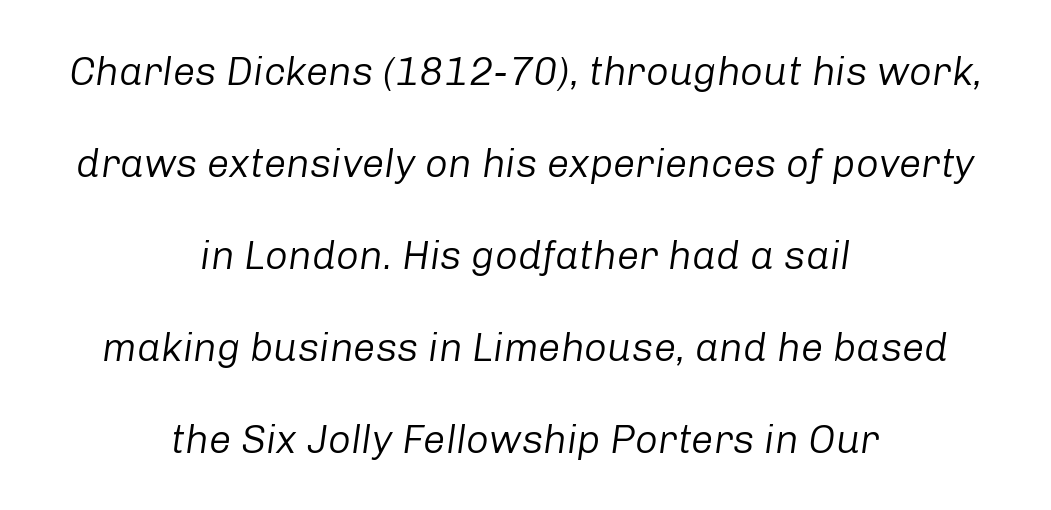
Teacher's note: observe the equal gaps on both sides — that is centered alignment. Interline gaps are noticeably wide in this sample. When letters slant like this, we call the style italic. Stems here are at most as thick as an everyday book face. In terms of letterspacing, this is plain default setting. This rendering features lettering with no underline.
